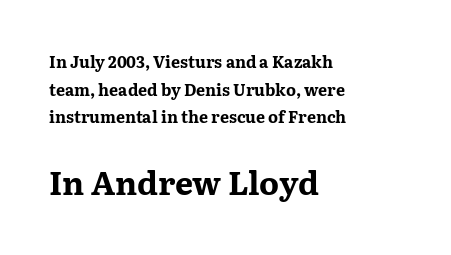
Q: Is the text bold? A: Yes.
Q: Is the text italic (slanted)? A: No, it is upright.
Q: Is the typeface a serif or a sans-serif typeface? A: Serif.
Q: Is the text underlined? A: No.
Q: How is the paragraph aligned? A: Left-aligned.
Q: Is the spacing between letters normal or unusually wide? A: Normal.
Q: Which block of text is set in a larger size, the first (top) or the second (bottom)? A: The second (bottom) one.
Q: Width (condensed, normal, or wide)? A: Wide.
Q: Stroke contrast? A: Medium.
Q: x-height? A: Medium.
Q: Monospaced? A: No.
